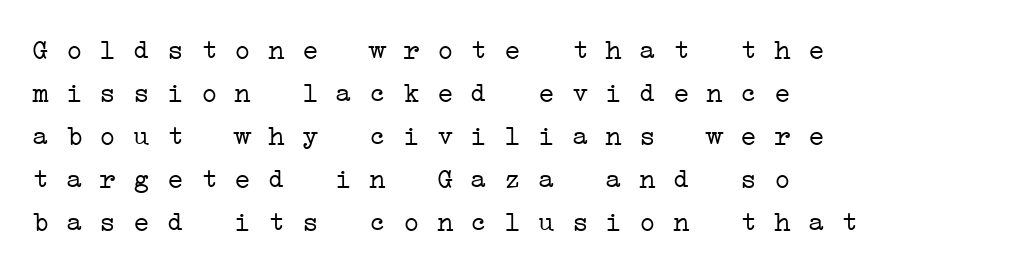
Q: Is the text bold? A: No.
Q: Is the typeface a serif or a sans-serif typeface? A: Serif.
Q: Is the text underlined? A: No.
Q: How is the paragraph aligned? A: Left-aligned.
Q: Is the spacing between letters normal or unusually wide? A: Normal.
Q: Is the spacing between lines tight, normal or loose? A: Normal.
Q: Width (condensed, normal, or wide)? A: Wide.
Q: Stroke contrast? A: Low.
Q: x-height? A: Medium.
Q: Monospaced? A: Yes.
